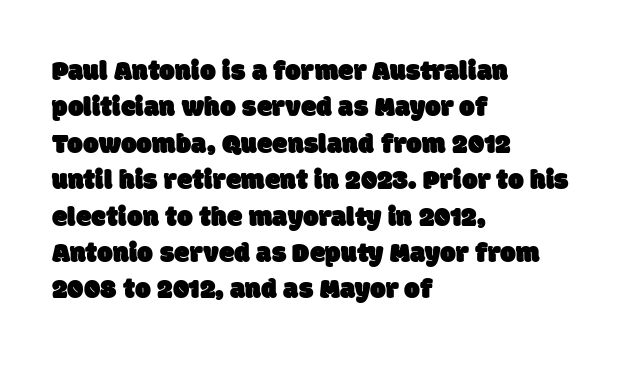
{"serif": "no", "width": "normal", "stroke_contrast": "low", "x_height": "large", "monospaced": "no", "underline": "no", "align": "left", "line_spacing": "normal", "line_spacing_ratio": 1.3, "letter_spacing": "normal", "letter_spacing_em": 0.0, "glyph_px": 28}
